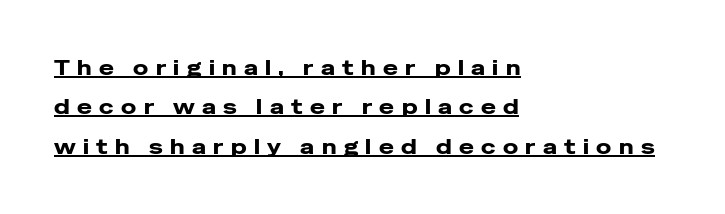
{"italic": "no", "bold": "yes", "underline": "yes", "align": "left", "line_spacing": "loose", "line_spacing_ratio": 1.97, "letter_spacing": "wide", "letter_spacing_em": 0.37, "glyph_px": 20}
